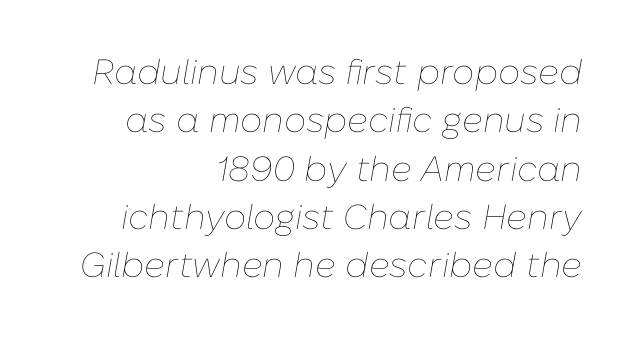
{"italic": "yes", "lean": "right", "slant_degrees": 10, "bold": "no", "weight": "thin", "width": "normal", "stroke_contrast": "low", "x_height": "medium", "monospaced": "no", "underline": "no", "align": "right", "line_spacing": "normal", "line_spacing_ratio": 1.38, "letter_spacing": "normal", "letter_spacing_em": 0.0, "glyph_px": 35}
